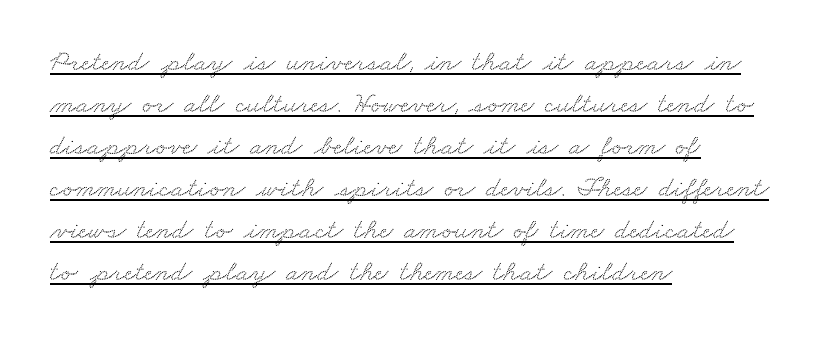
Does the leading feel generous? No, just average. Caption: multi-line text, flush left, ragged right. You could call the tracking neutral — neither tight nor loose. You could not count columns in this text — the font is proportionally spaced.
